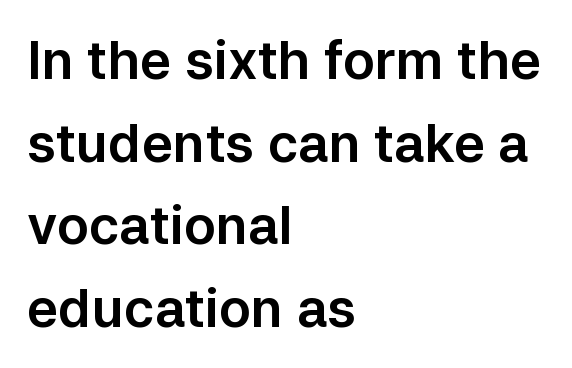
Unmarked baselines from the first word to the last. Leftover space on each line is placed entirely after the last word. No feet cap the strokes, marking this as sans-serif type. Glyph-to-glyph distance matches everyday printed text.
